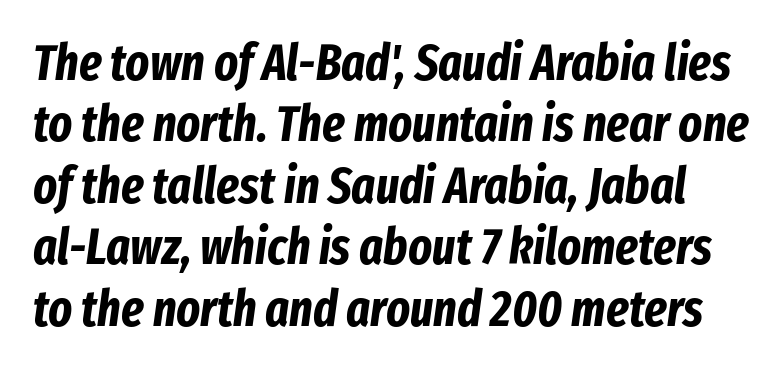
{"italic": "yes", "lean": "right", "slant_degrees": 8, "bold": "yes", "weight": "bold", "width": "condensed", "stroke_contrast": "low", "x_height": "medium", "monospaced": "no", "underline": "no", "line_spacing_ratio": 1.23, "letter_spacing": "normal", "letter_spacing_em": 0.0, "glyph_px": 50}
